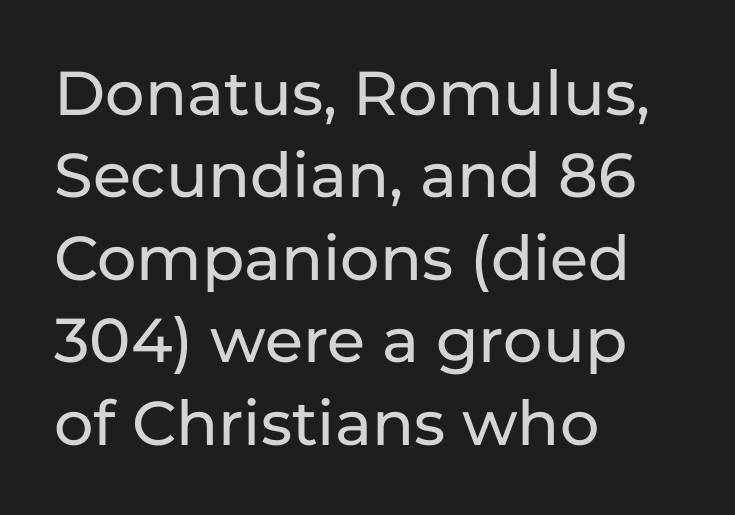
Q: Is the text italic (slanted)? A: No, it is upright.
Q: Is the typeface a serif or a sans-serif typeface? A: Sans-serif.
Q: Is the text underlined? A: No.
Q: How is the paragraph aligned? A: Left-aligned.
Q: Is the spacing between letters normal or unusually wide? A: Normal.
Q: Is the spacing between lines tight, normal or loose? A: Normal.
Q: Width (condensed, normal, or wide)? A: Normal.
Q: Stroke contrast? A: Low.
Q: x-height? A: Medium.
Q: Monospaced? A: No.
